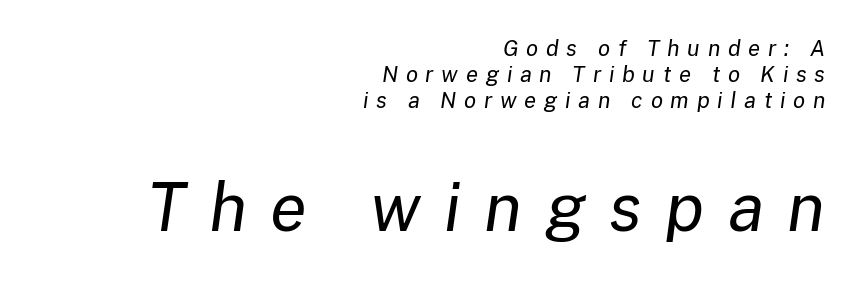
The image shows 67 px regular-weight type, italic (leaning right); set right-aligned, line spacing 1.19x, unusually wide letter spacing (+0.35 em), not underlined; the second (bottom) block is 3.05x larger; low stroke contrast and a medium x-height.
